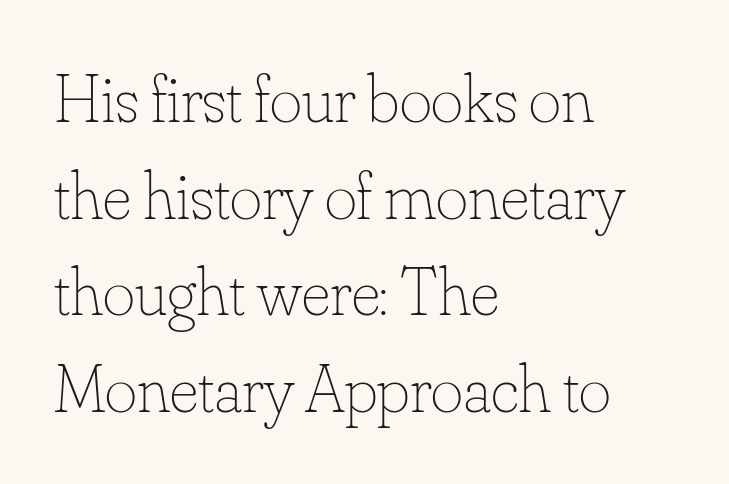
Q: Is the text bold? A: No.
Q: Is the text italic (slanted)? A: No, it is upright.
Q: Is the text underlined? A: No.
Q: How is the paragraph aligned? A: Left-aligned.
Q: Is the spacing between letters normal or unusually wide? A: Normal.
Q: Is the spacing between lines tight, normal or loose? A: Normal.
Q: Width (condensed, normal, or wide)? A: Normal.
Q: Stroke contrast? A: Low.
Q: x-height? A: Small.
Q: Monospaced? A: No.
